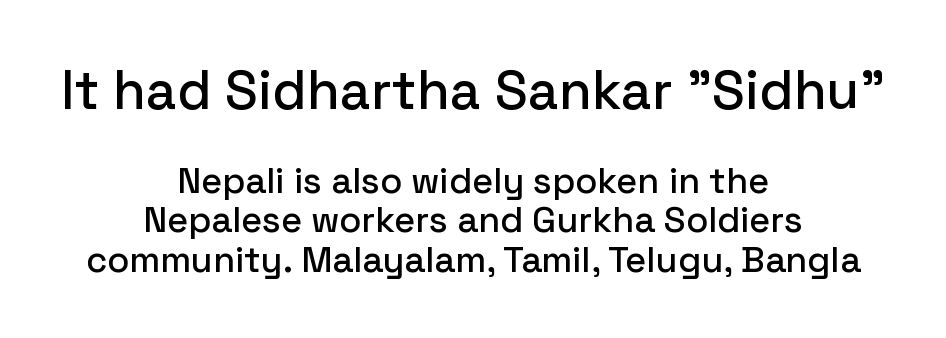
Q: Is the text italic (slanted)? A: No, it is upright.
Q: Is the typeface a serif or a sans-serif typeface? A: Sans-serif.
Q: Is the text underlined? A: No.
Q: How is the paragraph aligned? A: Centered.
Q: Is the spacing between letters normal or unusually wide? A: Normal.
Q: Is the spacing between lines tight, normal or loose? A: Tight.
Q: Which block of text is set in a larger size, the first (top) or the second (bottom)? A: The first (top) one.
Q: Width (condensed, normal, or wide)? A: Normal.
Q: Stroke contrast? A: Low.
Q: x-height? A: Medium.
Q: Monospaced? A: No.
